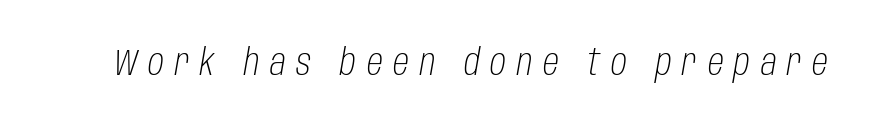
The image shows 36 px light, condensed type, italic (leaning right); set unusually wide letter spacing (+0.3 em), not underlined; low stroke contrast and a large x-height.
